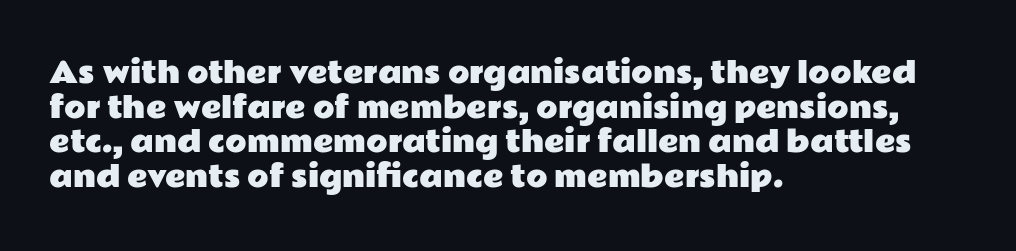
The image shows 28 px wide sans-serif type, upright; set left-aligned, line spacing 1.24x, normal letter spacing, not underlined; low stroke contrast and a medium x-height.
